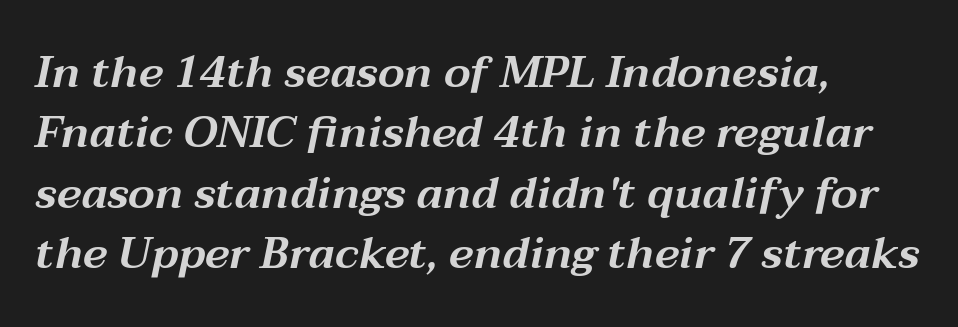
Q: Is the text italic (slanted)? A: Yes, it leans right by about 12 degrees.
Q: Is the text underlined? A: No.
Q: How is the paragraph aligned? A: Left-aligned.
Q: Is the spacing between letters normal or unusually wide? A: Normal.
Q: Is the spacing between lines tight, normal or loose? A: Normal.
Q: Width (condensed, normal, or wide)? A: Wide.
Q: Stroke contrast? A: Medium.
Q: x-height? A: Medium.
Q: Monospaced? A: No.
